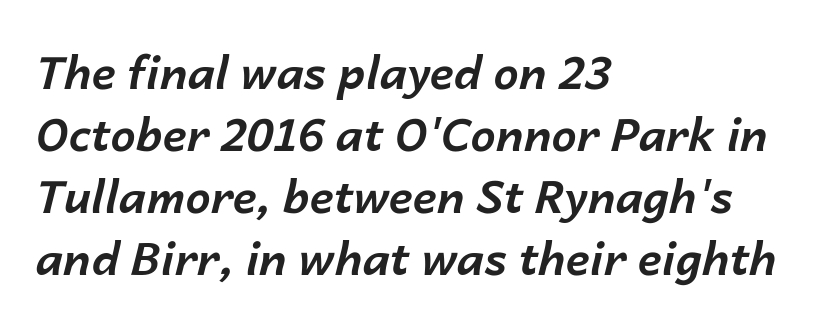
Q: Is the text bold? A: Yes.
Q: Is the text italic (slanted)? A: Yes, it leans right by about 14 degrees.
Q: Is the text underlined? A: No.
Q: How is the paragraph aligned? A: Left-aligned.
Q: Is the spacing between letters normal or unusually wide? A: Normal.
Q: Is the spacing between lines tight, normal or loose? A: Normal.
Q: Width (condensed, normal, or wide)? A: Normal.
Q: Stroke contrast? A: Low.
Q: x-height? A: Medium.
Q: Monospaced? A: No.
